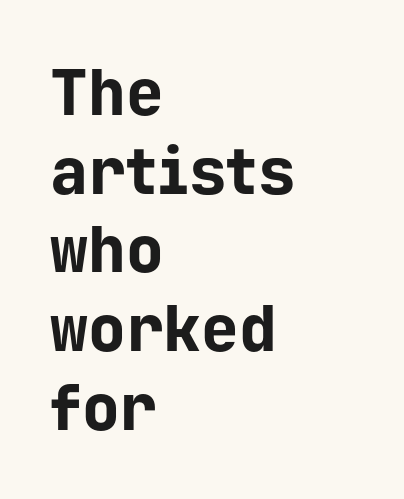
Q: Is the text bold? A: Yes.
Q: Is the text italic (slanted)? A: No, it is upright.
Q: Is the typeface a serif or a sans-serif typeface? A: Sans-serif.
Q: Is the text underlined? A: No.
Q: How is the paragraph aligned? A: Left-aligned.
Q: Is the spacing between letters normal or unusually wide? A: Normal.
Q: Is the spacing between lines tight, normal or loose? A: Normal.
Q: Width (condensed, normal, or wide)? A: Normal.
Q: Stroke contrast? A: Low.
Q: x-height? A: Medium.
Q: Monospaced? A: Yes.
